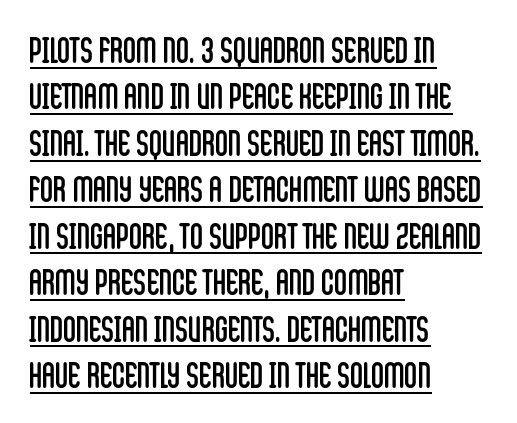
The image shows 36 px regular-weight, condensed sans-serif type, upright; set left-aligned, normal line spacing (1.29x), normal letter spacing, underlined; low stroke contrast and a large x-height.
